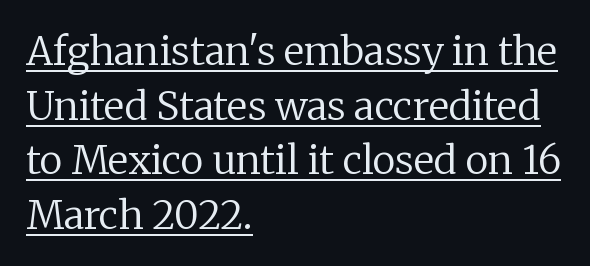
Q: Is the text bold? A: No.
Q: Is the text italic (slanted)? A: No, it is upright.
Q: Is the typeface a serif or a sans-serif typeface? A: Serif.
Q: Is the text underlined? A: Yes.
Q: How is the paragraph aligned? A: Left-aligned.
Q: Is the spacing between letters normal or unusually wide? A: Normal.
Q: Is the spacing between lines tight, normal or loose? A: Normal.
Q: Width (condensed, normal, or wide)? A: Normal.
Q: Stroke contrast? A: Low.
Q: x-height? A: Medium.
Q: Monospaced? A: No.
